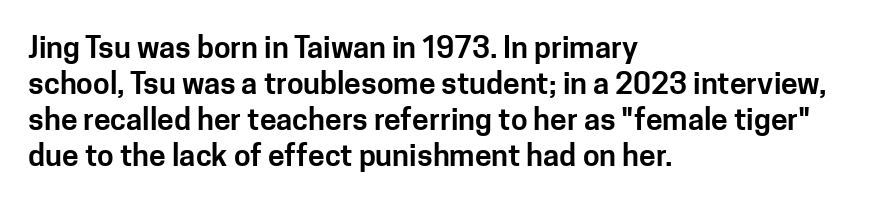
Q: Is the text italic (slanted)? A: No, it is upright.
Q: Is the typeface a serif or a sans-serif typeface? A: Sans-serif.
Q: Is the text underlined? A: No.
Q: How is the paragraph aligned? A: Left-aligned.
Q: Is the spacing between letters normal or unusually wide? A: Normal.
Q: Width (condensed, normal, or wide)? A: Normal.
Q: Stroke contrast? A: Low.
Q: x-height? A: Medium.
Q: Monospaced? A: No.
